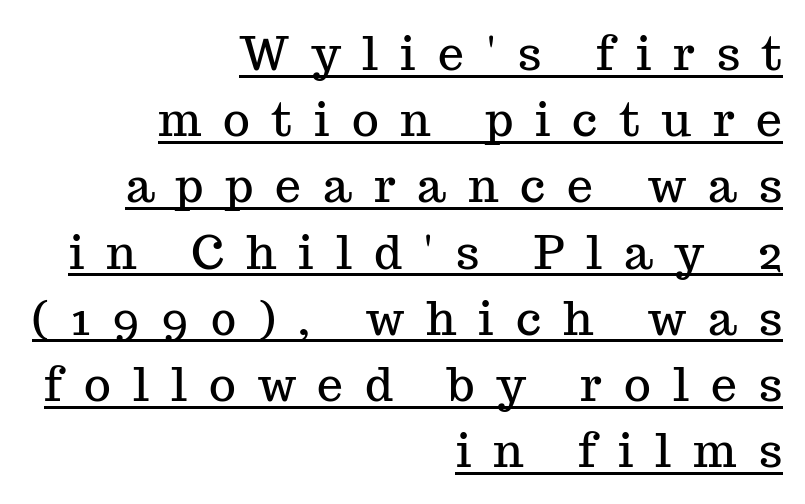
Serif or sans? Serif — the stroke terminals have little feet. Designer's note — italics off, roman on. Underline: present. Evenly set lines give the paragraph a standard silhouette.
